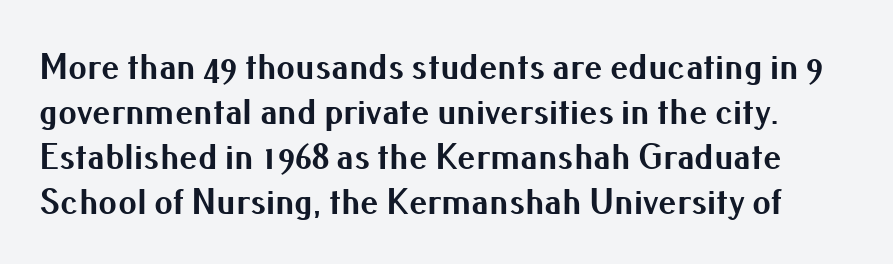
Q: Is the text bold? A: Yes.
Q: Is the text italic (slanted)? A: No, it is upright.
Q: Is the typeface a serif or a sans-serif typeface? A: Sans-serif.
Q: Is the text underlined? A: No.
Q: Is the spacing between letters normal or unusually wide? A: Normal.
Q: Width (condensed, normal, or wide)? A: Normal.
Q: Stroke contrast? A: Medium.
Q: x-height? A: Small.
Q: Monospaced? A: No.
